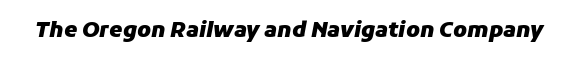
{"italic": "yes", "lean": "right", "slant_degrees": 11, "bold": "yes", "underline": "no", "letter_spacing": "normal", "letter_spacing_em": 0.0, "glyph_px": 21}
